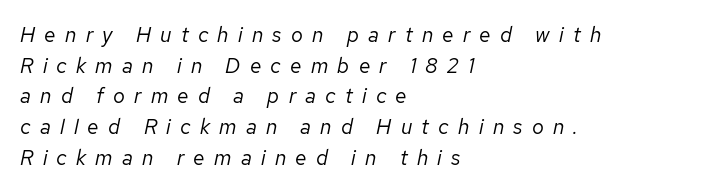
The font sits on the lighter half of the weight spectrum, regular included. In terms of letterspacing, this is a distinctly airy, spread setting. Descenders hang freely into open space. Horizontal bands of white between lines are of average thickness. Layout note: lines flush left.
